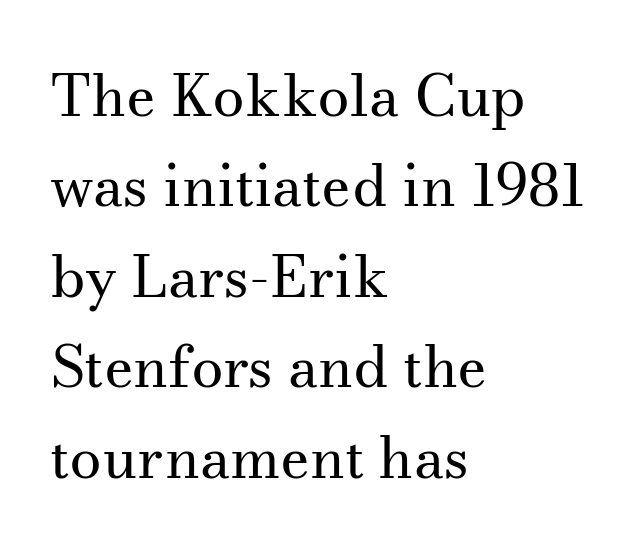
The image shows 58 px regular-weight serif type, upright; set left-aligned, normal line spacing (1.56x), normal letter spacing, not underlined; medium stroke contrast and a small x-height.
